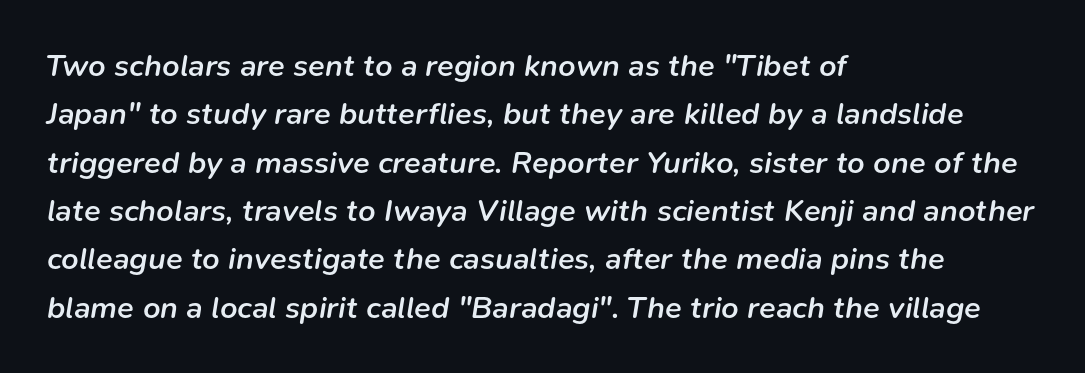
{"italic": "yes", "lean": "right", "slant_degrees": 9, "bold": "semi", "weight": "semibold", "width": "normal", "stroke_contrast": "low", "x_height": "medium", "monospaced": "no", "underline": "no", "align": "left", "line_spacing": "normal", "line_spacing_ratio": 1.56, "letter_spacing": "normal", "letter_spacing_em": 0.0, "glyph_px": 31}
